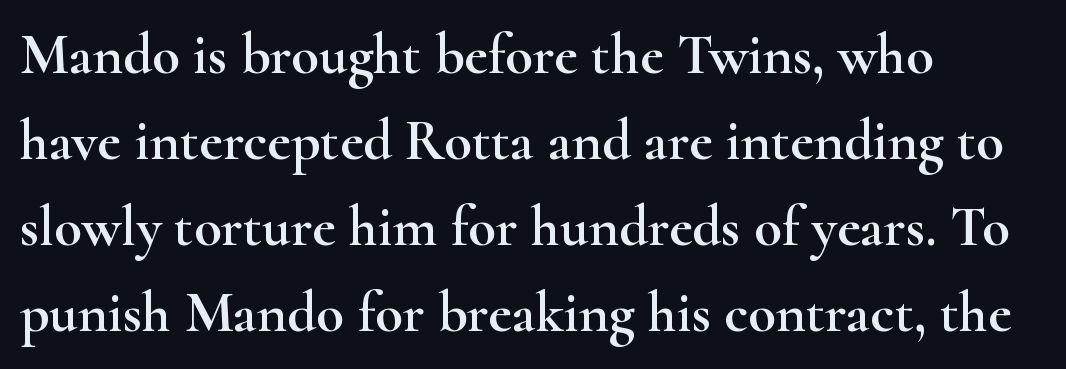
Proportional: the letters do not fall into vertical columns. The vertical gap from one line to the next is medium. Tracking here is standard; glyphs follow each other at the usual distance. I'd call this a serif setting — the letters wear small feet.
